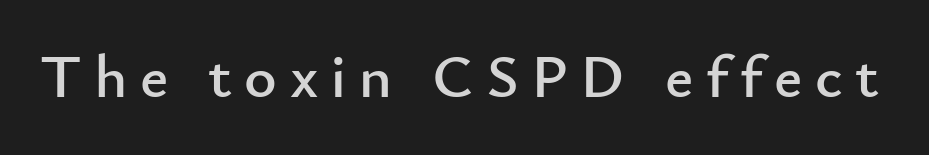
Q: Is the text italic (slanted)? A: No, it is upright.
Q: Is the typeface a serif or a sans-serif typeface? A: Sans-serif.
Q: Is the text underlined? A: No.
Q: Is the spacing between letters normal or unusually wide? A: Unusually wide.
Q: Width (condensed, normal, or wide)? A: Normal.
Q: Stroke contrast? A: Low.
Q: x-height? A: Small.
Q: Monospaced? A: No.
